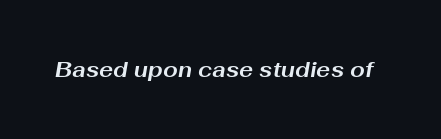
Letters rest on an invisible, unmarked baseline. Between one letter and the next there's only the usual sliver of space. Typographic density is high because the face is bold. When letters slant like this, we call the style italic.
